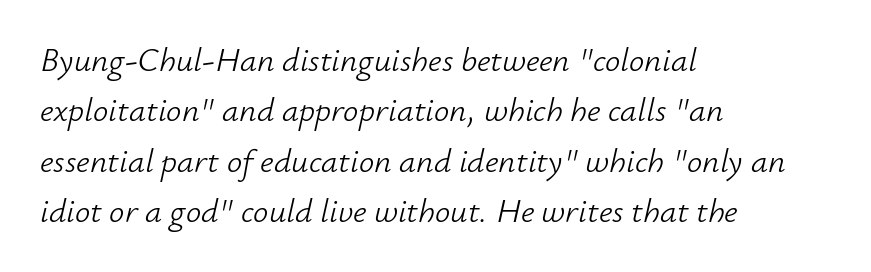
Q: Is the text bold? A: No.
Q: Is the text italic (slanted)? A: Yes, it leans right by about 12 degrees.
Q: Is the text underlined? A: No.
Q: How is the paragraph aligned? A: Left-aligned.
Q: Is the spacing between letters normal or unusually wide? A: Normal.
Q: Is the spacing between lines tight, normal or loose? A: Normal.
Q: Width (condensed, normal, or wide)? A: Normal.
Q: Stroke contrast? A: Low.
Q: x-height? A: Small.
Q: Monospaced? A: No.
